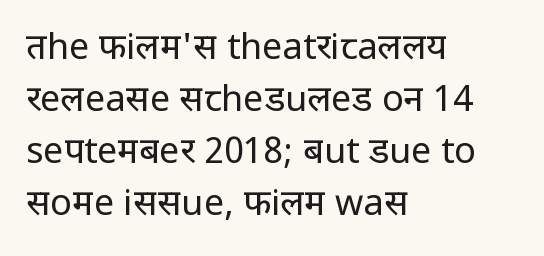
{"serif": "no", "italic": "no", "bold": "no", "weight": "regular", "width": "normal", "stroke_contrast": "low", "x_height": "medium", "monospaced": "no", "underline": "no", "align": "left", "line_spacing": "normal", "line_spacing_ratio": 1.44, "letter_spacing": "normal", "letter_spacing_em": 0.0, "glyph_px": 36}
